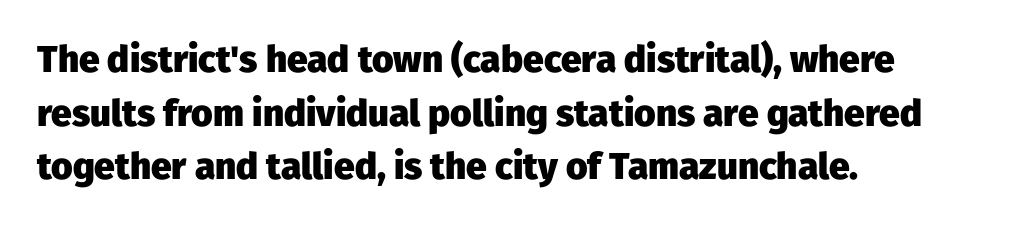
{"serif": "no", "italic": "no", "bold": "yes", "weight": "heavy", "width": "normal", "stroke_contrast": "low", "x_height": "medium", "monospaced": "no", "underline": "no", "align": "left", "line_spacing": "normal", "line_spacing_ratio": 1.45, "letter_spacing": "normal", "letter_spacing_em": 0.0, "glyph_px": 37}
